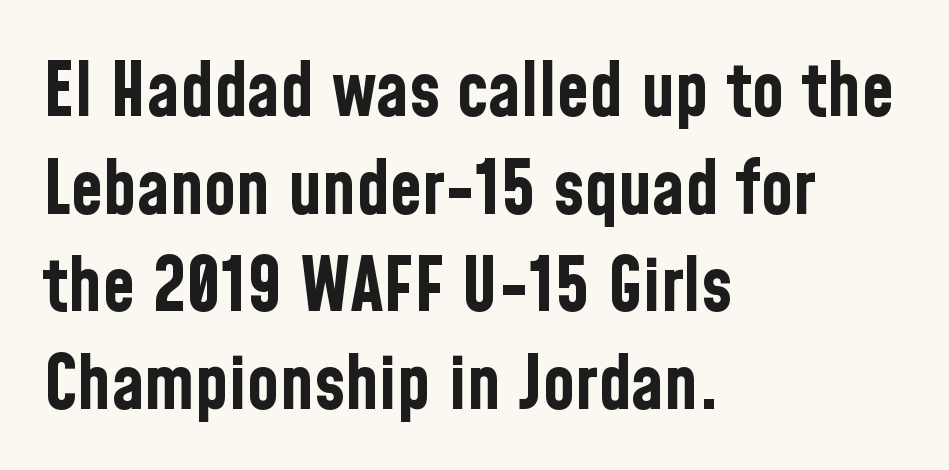
{"serif": "no", "italic": "no", "bold": "yes", "weight": "bold", "width": "condensed", "stroke_contrast": "low", "x_height": "medium", "monospaced": "no", "underline": "no", "align": "left", "line_spacing": "normal", "line_spacing_ratio": 1.32, "letter_spacing": "normal", "letter_spacing_em": 0.0, "glyph_px": 74}
